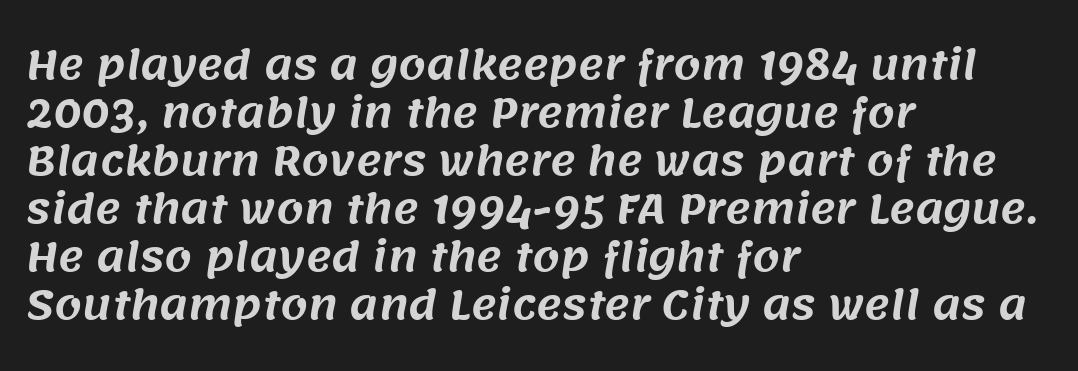
The image shows 39 px sans-serif type; set left-aligned, line spacing 1.23x, normal letter spacing, not underlined; medium stroke contrast and a large x-height.
